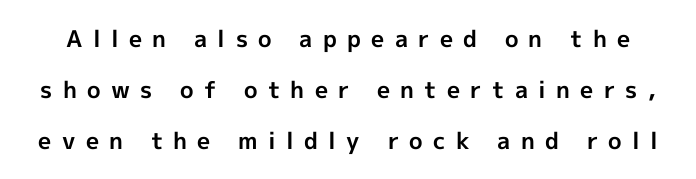
The image shows 23 px bold type, upright; set loose line spacing (2.21x), unusually wide letter spacing (+0.45 em), not underlined.
